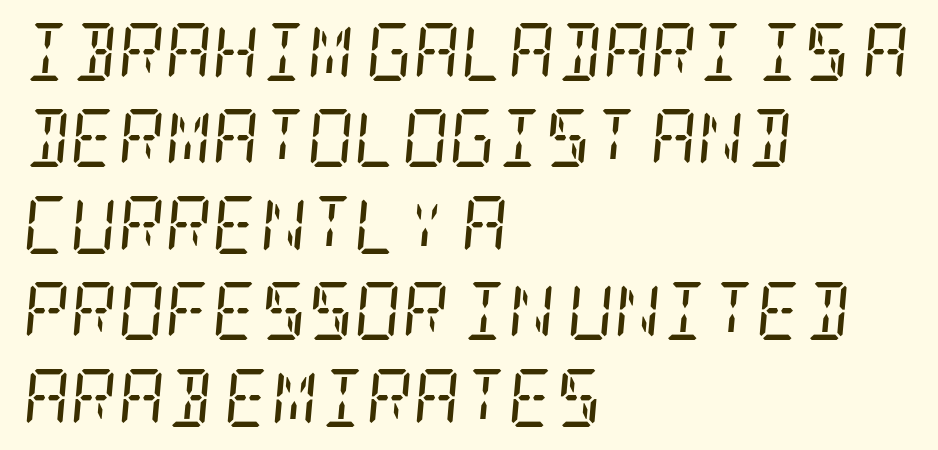
{"serif": "yes", "italic": "yes", "lean": "right", "slant_degrees": 5, "bold": "no", "weight": "regular", "width": "condensed", "stroke_contrast": "low", "x_height": "large", "underline": "no", "align": "left", "line_spacing": "normal", "line_spacing_ratio": 1.49, "letter_spacing": "normal", "letter_spacing_em": 0.0, "glyph_px": 58}
